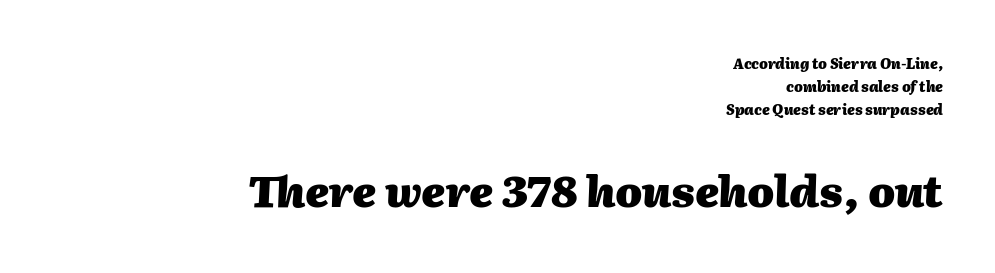
Here the designer chose a conventional face with non-uniform glyph widths. Small over large — that's the arrangement of the two blocks here. Each line ends at the same right margin while the left side varies. Look at the tracking — it's just the regular setting, nothing added. The letters are slanted; this is an italic face.
